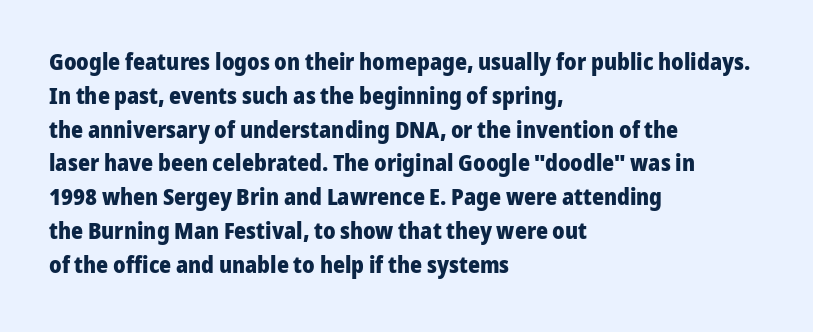
Q: Is the text bold? A: Yes.
Q: Is the text italic (slanted)? A: No, it is upright.
Q: Is the text underlined? A: No.
Q: How is the paragraph aligned? A: Left-aligned.
Q: Is the spacing between letters normal or unusually wide? A: Normal.
Q: Is the spacing between lines tight, normal or loose? A: Normal.
